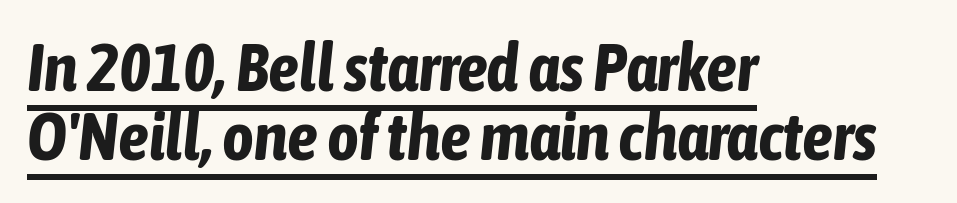
Like a heading marked for emphasis, these lines bear an underscore. The face used here has a pronounced slope to its letters. As a designer I'd log this as weight 700, bold. You could call the tracking neutral — neither tight nor loose. This sample has the flowing, uneven cadence of proportional lettering.
